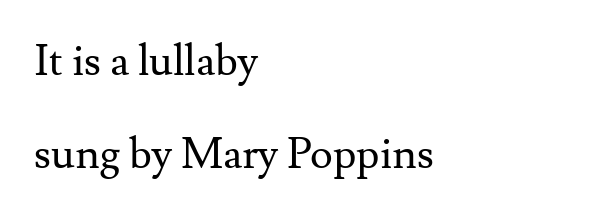
{"serif": "yes", "italic": "no", "bold": "no", "weight": "regular", "width": "normal", "stroke_contrast": "medium", "x_height": "small", "monospaced": "no", "underline": "no", "align": "left", "line_spacing": "loose", "line_spacing_ratio": 2.16, "letter_spacing": "normal", "letter_spacing_em": 0.0, "glyph_px": 43}
